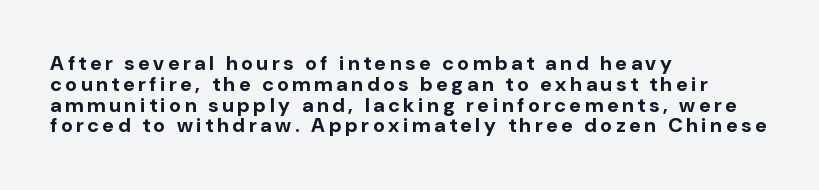
Q: Is the text bold? A: Yes.
Q: Is the text italic (slanted)? A: No, it is upright.
Q: Is the text underlined? A: No.
Q: How is the paragraph aligned? A: Left-aligned.
Q: Is the spacing between lines tight, normal or loose? A: Tight.
